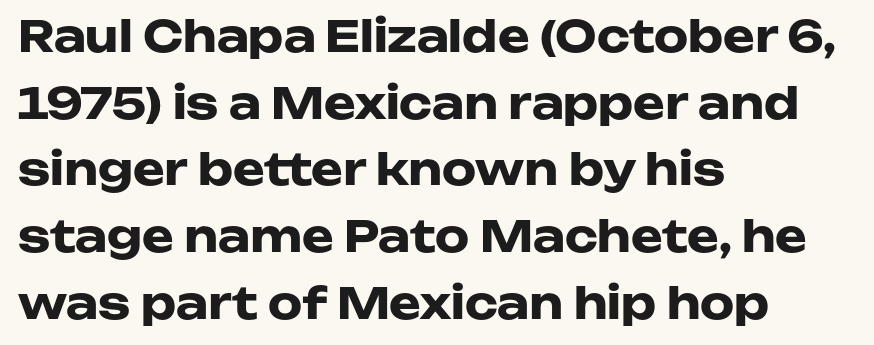
Q: Is the text bold? A: Yes.
Q: Is the text italic (slanted)? A: No, it is upright.
Q: Is the typeface a serif or a sans-serif typeface? A: Sans-serif.
Q: Is the text underlined? A: No.
Q: How is the paragraph aligned? A: Left-aligned.
Q: Is the spacing between letters normal or unusually wide? A: Normal.
Q: Is the spacing between lines tight, normal or loose? A: Normal.
Q: Width (condensed, normal, or wide)? A: Wide.
Q: Stroke contrast? A: Low.
Q: x-height? A: Medium.
Q: Monospaced? A: No.
